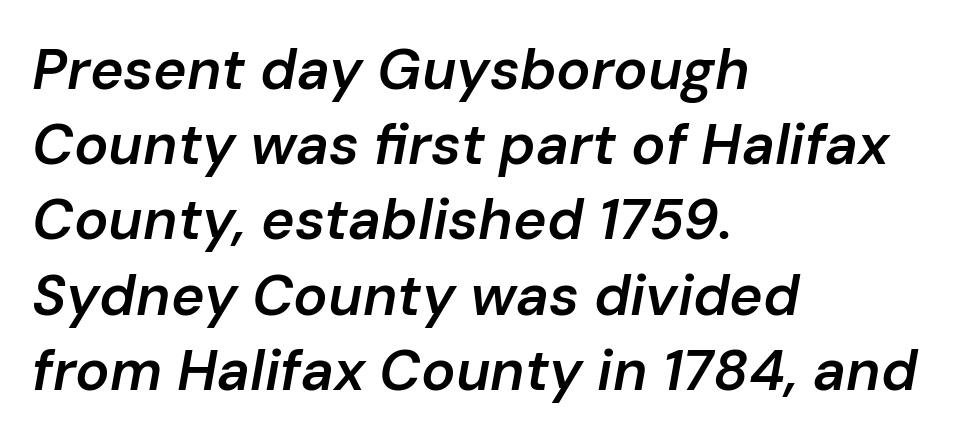
The line-height multiplier appears to be the usual default. It's the slanting kind of type. Each glyph is drawn with semibold strokes, heavier than normal yet not fully bold. Bare-footed words on every line.
